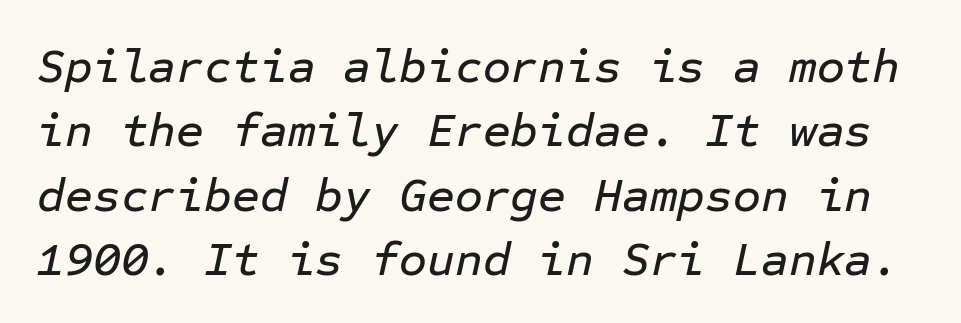
A clean baseline with only descenders dipping below it. Inter-character spacing is left at the font's built-in metrics. In terms of posture, this sample is oblique. The face used here is monospaced, like something from a code editor.
